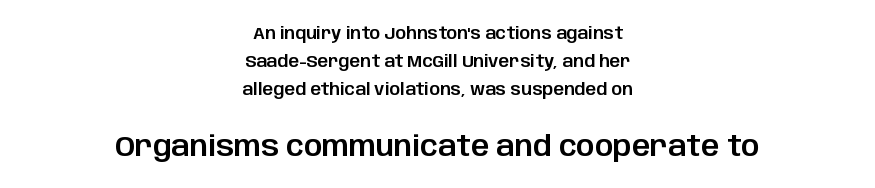
Q: Is the text italic (slanted)? A: No, it is upright.
Q: Is the typeface a serif or a sans-serif typeface? A: Sans-serif.
Q: Is the text underlined? A: No.
Q: How is the paragraph aligned? A: Centered.
Q: Is the spacing between letters normal or unusually wide? A: Normal.
Q: Is the spacing between lines tight, normal or loose? A: Normal.
Q: Which block of text is set in a larger size, the first (top) or the second (bottom)? A: The second (bottom) one.
Q: Width (condensed, normal, or wide)? A: Normal.
Q: Stroke contrast? A: Low.
Q: x-height? A: Large.
Q: Monospaced? A: No.
